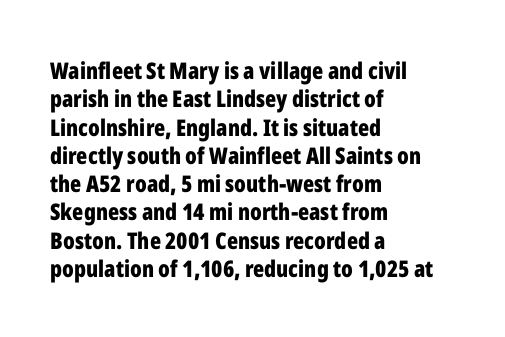
Q: Is the text bold? A: Yes.
Q: Is the text italic (slanted)? A: No, it is upright.
Q: Is the text underlined? A: No.
Q: How is the paragraph aligned? A: Left-aligned.
Q: Is the spacing between letters normal or unusually wide? A: Normal.
